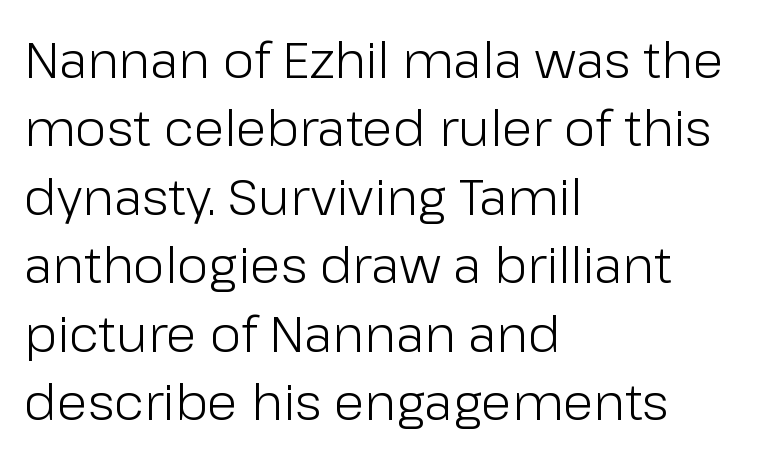
{"serif": "no", "italic": "no", "bold": "no", "weight": "light", "width": "normal", "stroke_contrast": "low", "x_height": "medium", "monospaced": "no", "underline": "no", "align": "left", "line_spacing": "normal", "line_spacing_ratio": 1.37, "letter_spacing": "normal", "letter_spacing_em": 0.0, "glyph_px": 50}
